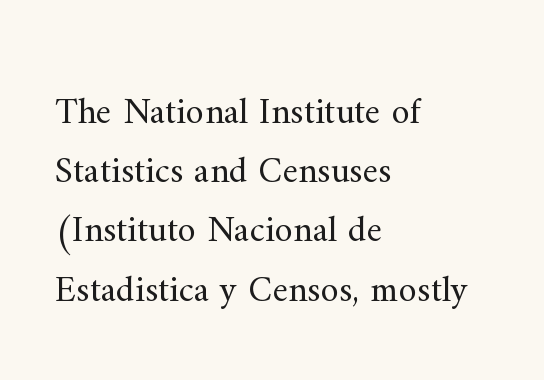
The image shows 37 px regular-weight serif type, upright; set left-aligned, normal line spacing (1.6x), normal letter spacing, not underlined; medium stroke contrast and a small x-height.
